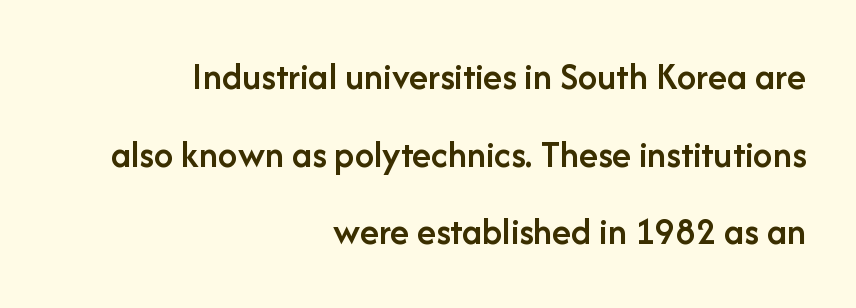
The image shows 39 px semibold sans-serif type, upright; set right-aligned, loose line spacing (1.99x), normal letter spacing, not underlined; low stroke contrast and a medium x-height.
